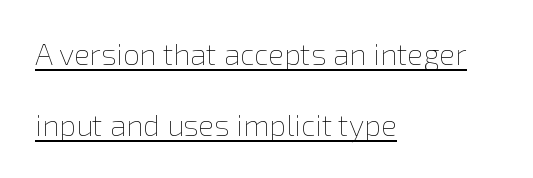
Reading down the column, the eye jumps a long way to each next line. Underline: present. The face used here is rendered with its standard letterfit. Line starts are locked; line ends wander.
